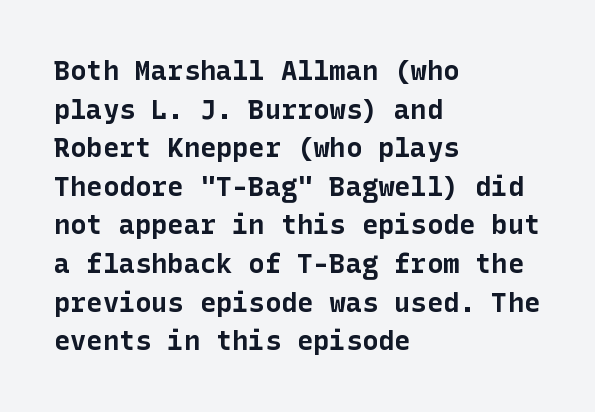
Q: Is the text bold? A: Yes.
Q: Is the text italic (slanted)? A: No, it is upright.
Q: Is the text underlined? A: No.
Q: How is the paragraph aligned? A: Left-aligned.
Q: Is the spacing between letters normal or unusually wide? A: Normal.
Q: Is the spacing between lines tight, normal or loose? A: Normal.
